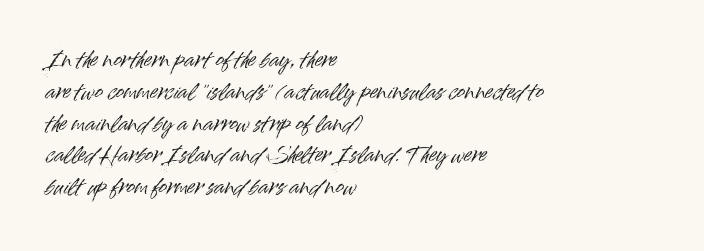
Q: Is the text italic (slanted)? A: Yes.
Q: Is the text underlined? A: No.
Q: How is the paragraph aligned? A: Left-aligned.
Q: Is the spacing between letters normal or unusually wide? A: Normal.
Q: Is the spacing between lines tight, normal or loose? A: Normal.
